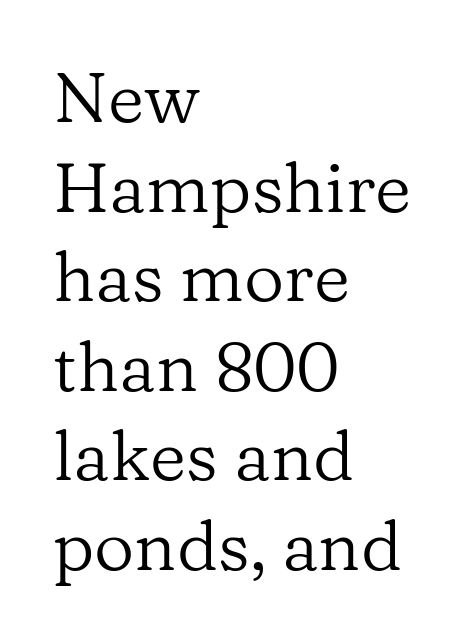
Do the characters align in a grid? No, the font is proportional. Leading: standard. No letter is thick-stroked: the sample isn't bold. To sum up the face: it has serifs. Every stem runs plumb, perpendicular to the baseline. Beneath every word, the page is bare.
